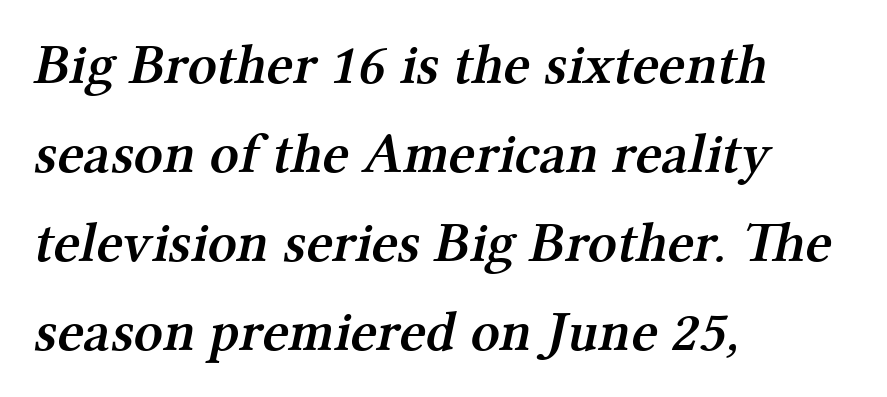
Nothing unusual about the tracking: characters are spaced as the font intends. Is there much room between lines? A standard amount, neither cramped nor airy. The rag falls on the right side of this text block. The passage shown is typeset with a serif family. Emphasis by weight is partial: semibold. Just letters on the line, the space beneath them empty.
